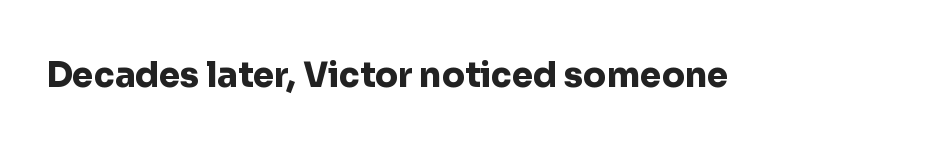
Q: Is the text bold? A: Yes.
Q: Is the text italic (slanted)? A: No, it is upright.
Q: Is the typeface a serif or a sans-serif typeface? A: Sans-serif.
Q: Is the text underlined? A: No.
Q: Is the spacing between letters normal or unusually wide? A: Normal.
Q: Width (condensed, normal, or wide)? A: Normal.
Q: Stroke contrast? A: Low.
Q: x-height? A: Medium.
Q: Monospaced? A: No.
